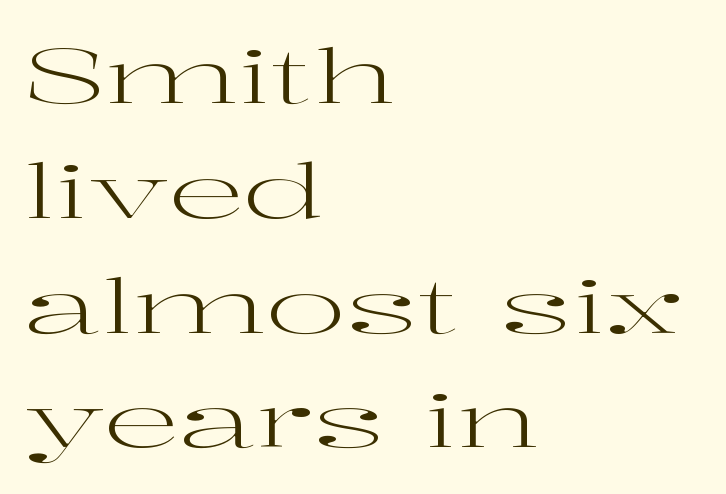
The image shows 76 px regular-weight, wide serif type, upright; set left-aligned, normal line spacing (1.51x), normal letter spacing, not underlined; high stroke contrast and a medium x-height.
